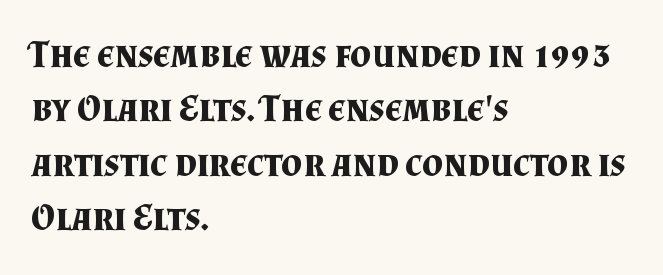
Q: Is the text bold? A: Yes.
Q: Is the text italic (slanted)? A: No, it is upright.
Q: Is the typeface a serif or a sans-serif typeface? A: Serif.
Q: Is the text underlined? A: No.
Q: How is the paragraph aligned? A: Left-aligned.
Q: Is the spacing between letters normal or unusually wide? A: Normal.
Q: Is the spacing between lines tight, normal or loose? A: Normal.
Q: Width (condensed, normal, or wide)? A: Normal.
Q: Stroke contrast? A: Medium.
Q: x-height? A: Small.
Q: Monospaced? A: No.
